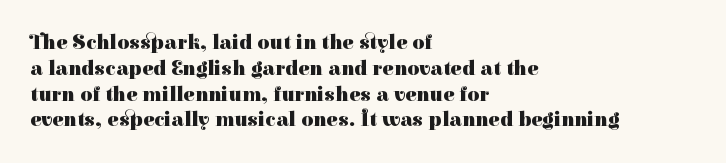
Q: Is the text bold? A: Yes.
Q: Is the text italic (slanted)? A: No, it is upright.
Q: Is the text underlined? A: No.
Q: How is the paragraph aligned? A: Left-aligned.
Q: Is the spacing between letters normal or unusually wide? A: Normal.
